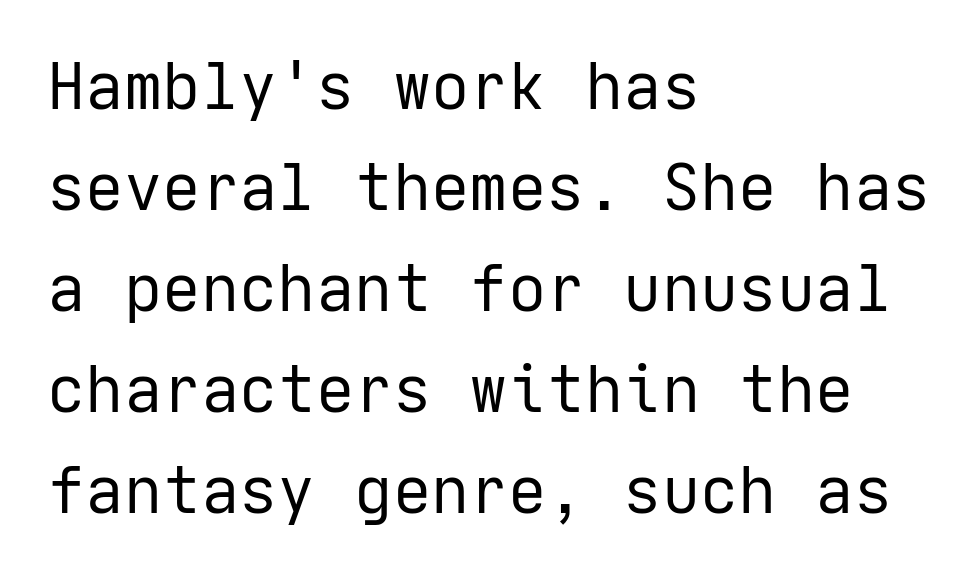
The typeface chosen for these lines omits serifs. Caption: face not bold, strokes unweighted. The typesetter chose a ragged-right arrangement here. Nope, not italic — everything's standing straight. The space between consecutive lines is moderate. Spacing between characters is what you'd get straight out of the box.
